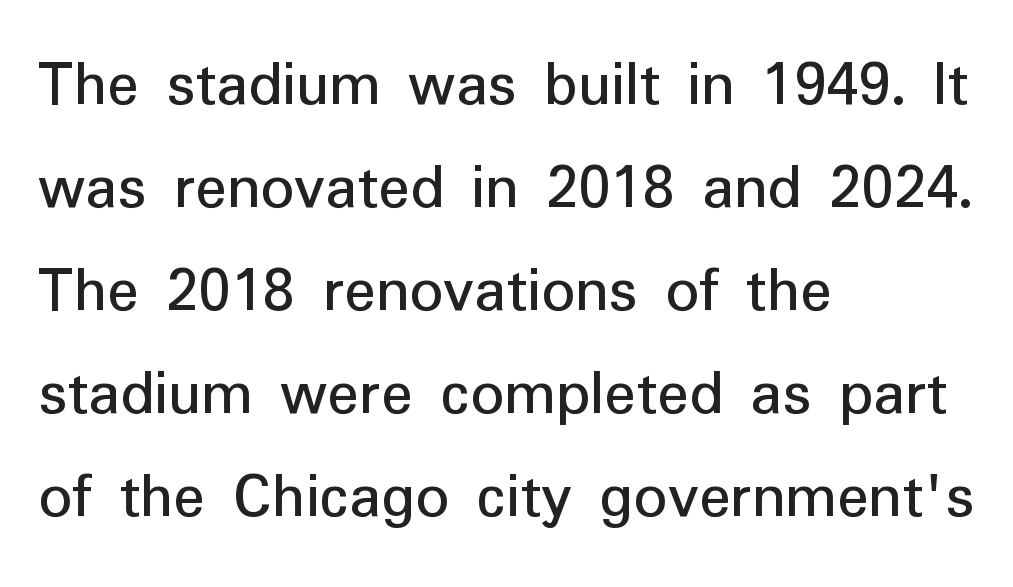
Stems and bowls with no extra thickness — not bold. This rendering leaves character spacing at its baseline value. This rendering features lettering with no underline. Unlike italic type, these characters show no tilt at all. The letters advance in unequal steps, a hallmark of proportional type. The font family rendered here belongs to the sans-serif group.
